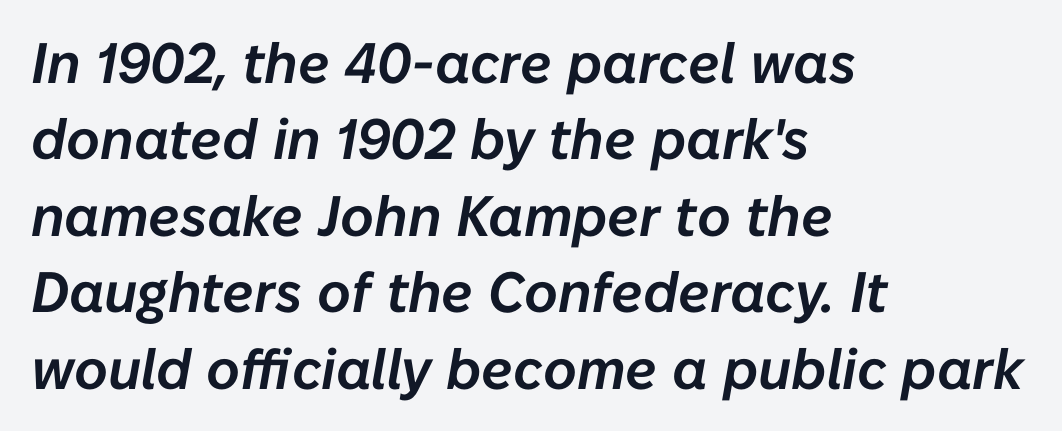
{"italic": "yes", "lean": "right", "slant_degrees": 10, "width": "normal", "stroke_contrast": "low", "x_height": "medium", "monospaced": "no", "underline": "no", "align": "left", "line_spacing": "normal", "line_spacing_ratio": 1.34, "letter_spacing": "normal", "letter_spacing_em": 0.0, "glyph_px": 57}
